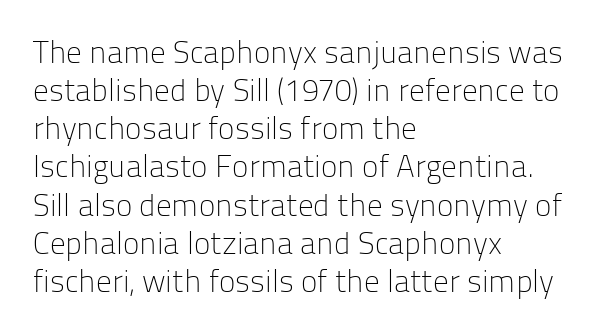
The strokes are not fattened; the text isn't bold. Inter-character spacing is left at the font's built-in metrics. The axis of the letterforms is exactly vertical. The passage shown is typeset with a sans-serif family.
